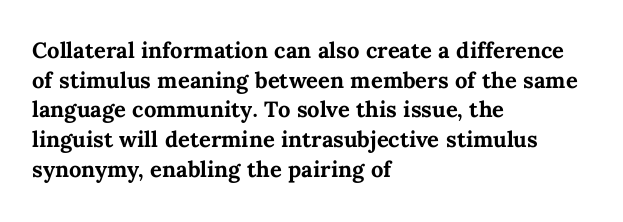
{"italic": "no", "bold": "yes", "underline": "no", "align": "left", "line_spacing": "normal", "line_spacing_ratio": 1.35, "letter_spacing": "normal", "letter_spacing_em": 0.0, "glyph_px": 22}
